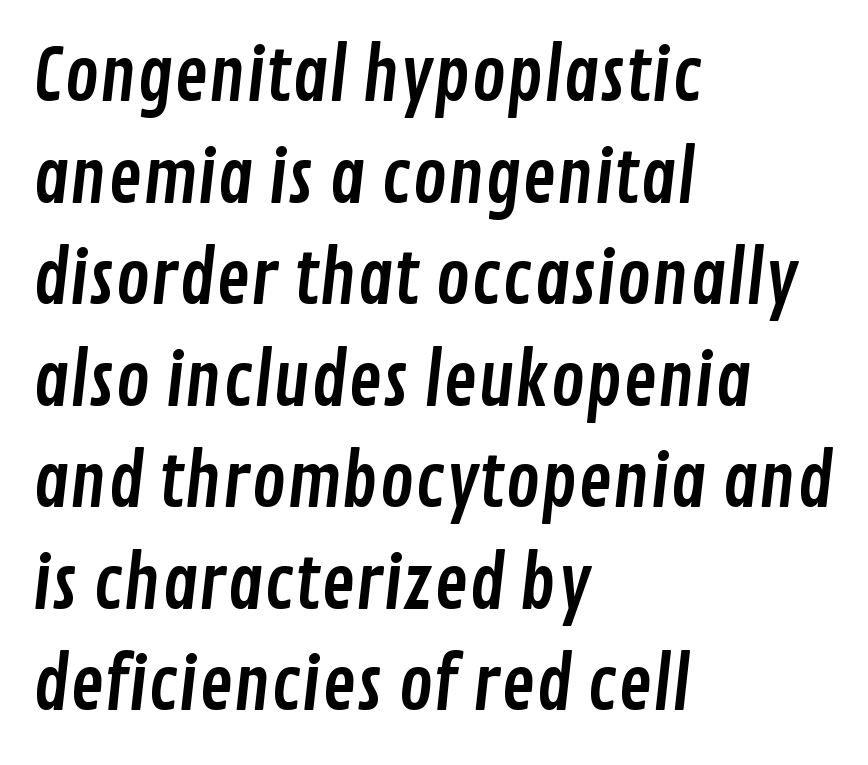
The image shows 72 px condensed sans-serif type; set left-aligned, normal line spacing (1.41x), normal letter spacing, not underlined; low stroke contrast and a medium x-height.
